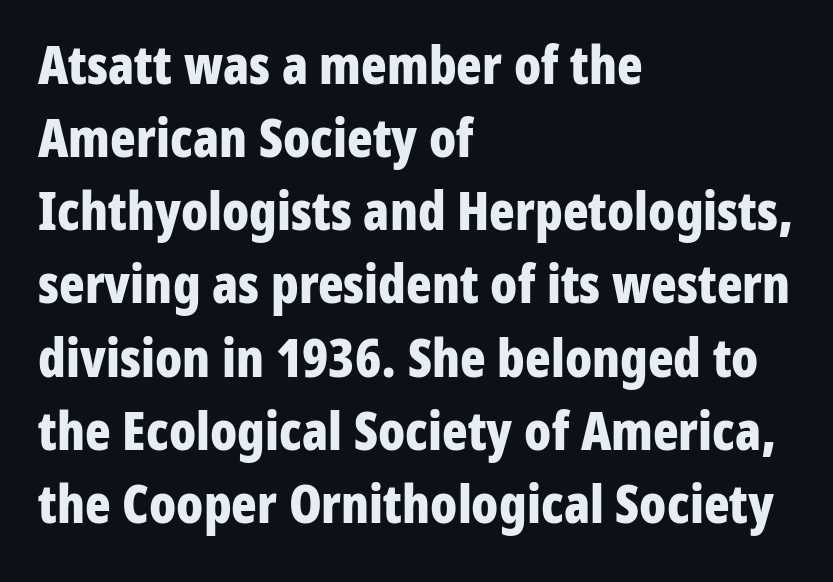
Each word holds together tightly as a unit, with standard inter-letter gaps. The letters carry no serifs — their stems end cleanly without finishing strokes. The lines are quadded left. Descender tails drop into unmarked territory.
